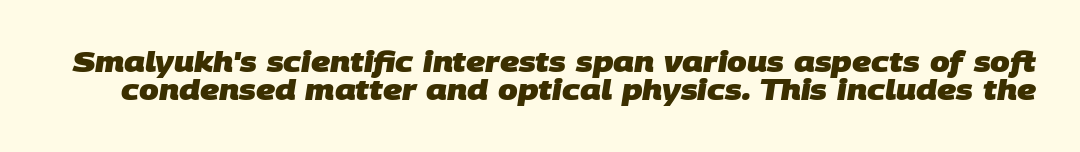
The image shows 28 px heavy sans-serif type; set tight line spacing (1.01x), normal letter spacing, not underlined; low stroke contrast and a large x-height.
